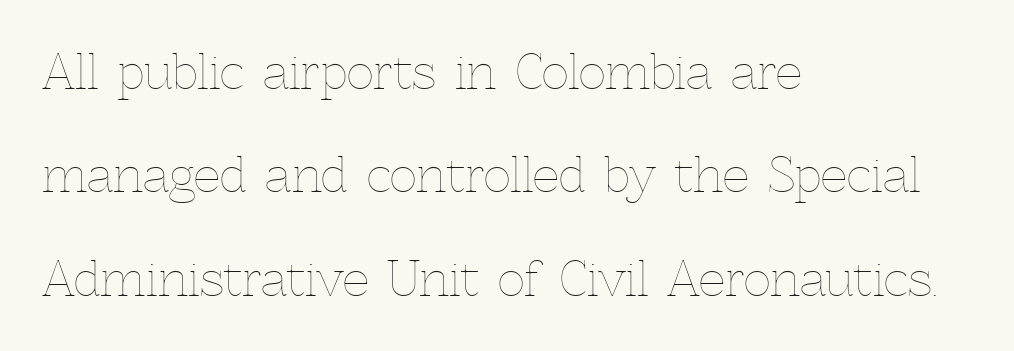
The zone under the glyphs is completely vacant. You could not count columns in this text — the font is proportionally spaced. Ascenders rise straight up at ninety degrees. In terms of leading, this rendering errs on the spacious side.
